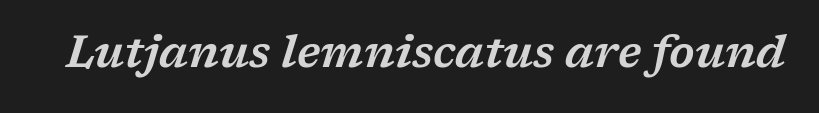
{"serif": "yes", "italic": "yes", "lean": "right", "slant_degrees": 17, "width": "wide", "stroke_contrast": "low", "x_height": "medium", "monospaced": "no", "underline": "no", "letter_spacing": "normal", "letter_spacing_em": 0.0, "glyph_px": 44}
